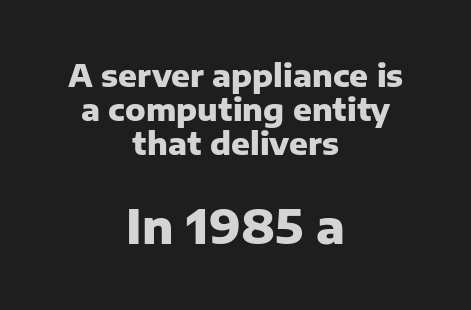
Q: Is the text bold? A: Yes.
Q: Is the text italic (slanted)? A: No, it is upright.
Q: Is the typeface a serif or a sans-serif typeface? A: Sans-serif.
Q: Is the text underlined? A: No.
Q: How is the paragraph aligned? A: Centered.
Q: Is the spacing between letters normal or unusually wide? A: Normal.
Q: Is the spacing between lines tight, normal or loose? A: Tight.
Q: Which block of text is set in a larger size, the first (top) or the second (bottom)? A: The second (bottom) one.
Q: Width (condensed, normal, or wide)? A: Normal.
Q: Stroke contrast? A: Low.
Q: x-height? A: Medium.
Q: Monospaced? A: No.
